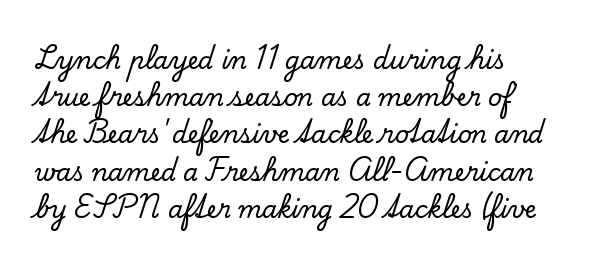
The image shows 24 px text type; set normal line spacing (1.55x), normal letter spacing, not underlined.
